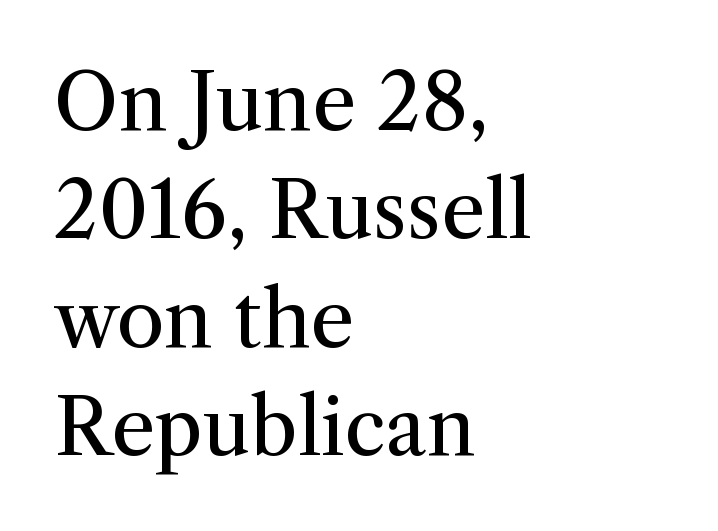
Q: Is the text bold? A: No.
Q: Is the text italic (slanted)? A: No, it is upright.
Q: Is the typeface a serif or a sans-serif typeface? A: Serif.
Q: Is the text underlined? A: No.
Q: How is the paragraph aligned? A: Left-aligned.
Q: Is the spacing between letters normal or unusually wide? A: Normal.
Q: Is the spacing between lines tight, normal or loose? A: Normal.
Q: Width (condensed, normal, or wide)? A: Normal.
Q: Stroke contrast? A: Medium.
Q: x-height? A: Medium.
Q: Monospaced? A: No.
